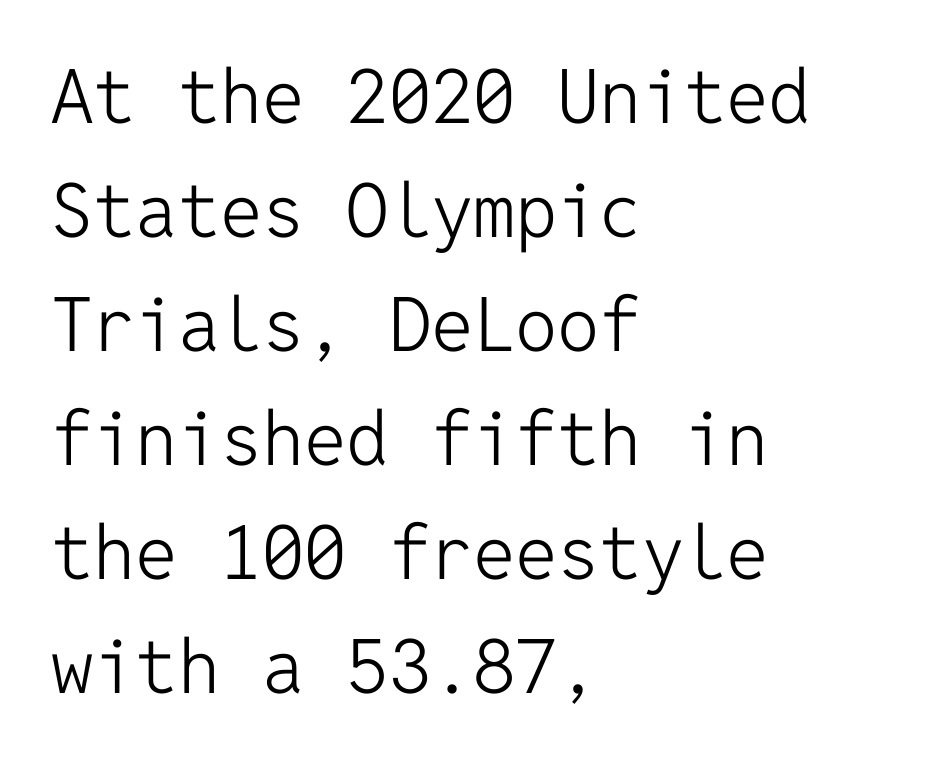
The image shows 75 px light sans-serif type, upright, monospaced; set left-aligned, normal line spacing (1.52x), normal letter spacing, not underlined; low stroke contrast and a medium x-height.
